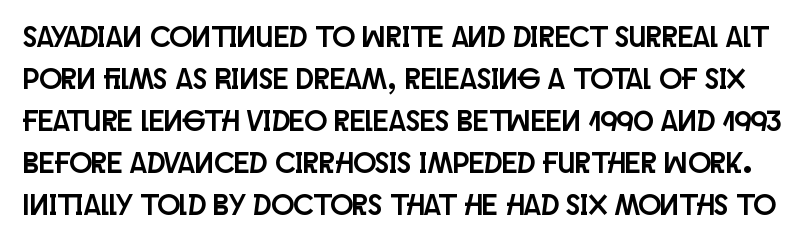
{"serif": "no", "italic": "no", "width": "condensed", "stroke_contrast": "low", "x_height": "large", "monospaced": "no", "underline": "no", "line_spacing": "normal", "line_spacing_ratio": 1.4, "letter_spacing": "normal", "letter_spacing_em": 0.0, "glyph_px": 30}
